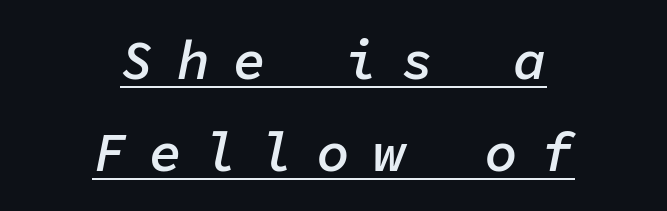
Q: Is the text bold? A: Semi-bold.
Q: Is the text italic (slanted)? A: Yes, it leans right by about 11 degrees.
Q: Is the text underlined? A: Yes.
Q: How is the paragraph aligned? A: Centered.
Q: Is the spacing between letters normal or unusually wide? A: Unusually wide.
Q: Is the spacing between lines tight, normal or loose? A: Normal.
Q: Width (condensed, normal, or wide)? A: Normal.
Q: Stroke contrast? A: Low.
Q: x-height? A: Medium.
Q: Monospaced? A: Yes.
